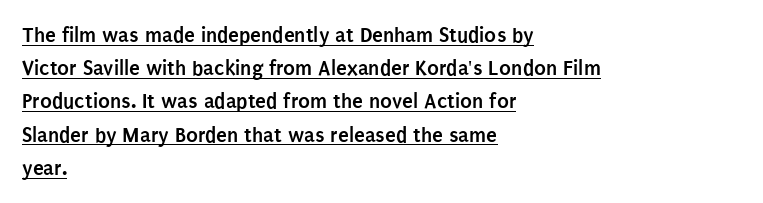
Q: Is the text bold? A: Yes.
Q: Is the text italic (slanted)? A: No, it is upright.
Q: Is the text underlined? A: Yes.
Q: How is the paragraph aligned? A: Left-aligned.
Q: Is the spacing between letters normal or unusually wide? A: Normal.
Q: Is the spacing between lines tight, normal or loose? A: Normal.
